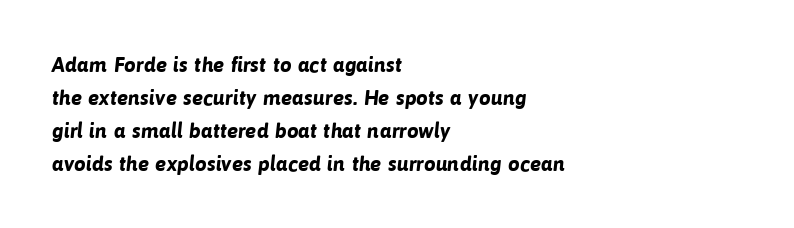
The image shows 21 px bold type; set left-aligned, normal line spacing (1.57x), normal letter spacing, not underlined.
